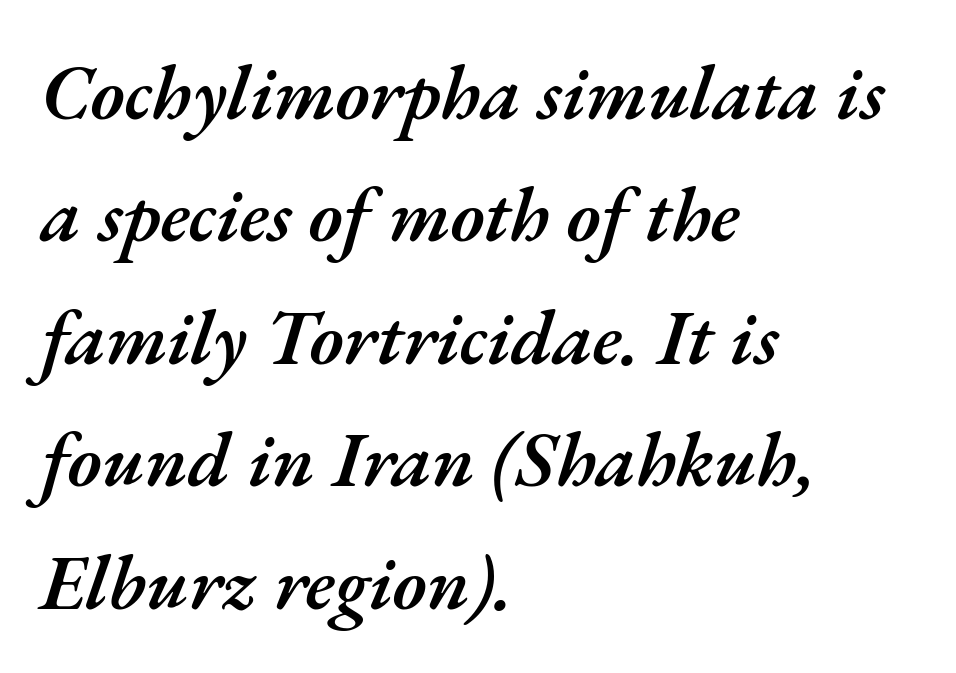
Q: Is the text bold? A: Semi-bold.
Q: Is the text italic (slanted)? A: Yes, it leans right by about 17 degrees.
Q: Is the text underlined? A: No.
Q: How is the paragraph aligned? A: Left-aligned.
Q: Is the spacing between letters normal or unusually wide? A: Normal.
Q: Is the spacing between lines tight, normal or loose? A: Normal.
Q: Width (condensed, normal, or wide)? A: Normal.
Q: Stroke contrast? A: Medium.
Q: x-height? A: Small.
Q: Monospaced? A: No.
